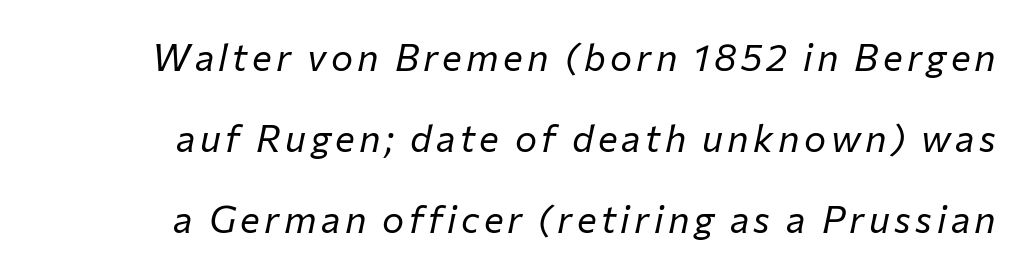
{"italic": "yes", "lean": "right", "slant_degrees": 12, "bold": "no", "weight": "regular", "width": "normal", "stroke_contrast": "low", "x_height": "medium", "monospaced": "no", "underline": "no", "line_spacing": "loose", "line_spacing_ratio": 2.19, "glyph_px": 37}
